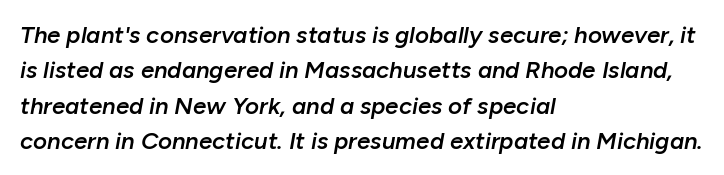
Q: Is the text bold? A: Semi-bold.
Q: Is the text italic (slanted)? A: Yes, it leans right by about 10 degrees.
Q: Is the text underlined? A: No.
Q: How is the paragraph aligned? A: Left-aligned.
Q: Is the spacing between letters normal or unusually wide? A: Normal.
Q: Is the spacing between lines tight, normal or loose? A: Normal.
